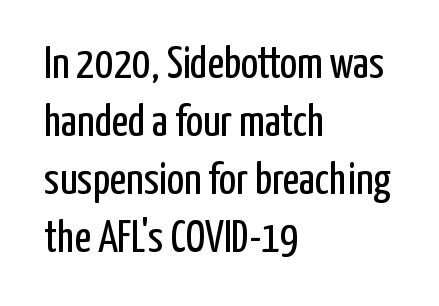
Regarding leading, the lines here are spaced in the standard way. How are the letters spaced? Ordinarily, with no added tracking. Classification — sans serif. It's the straight-up-and-down kind of type.
